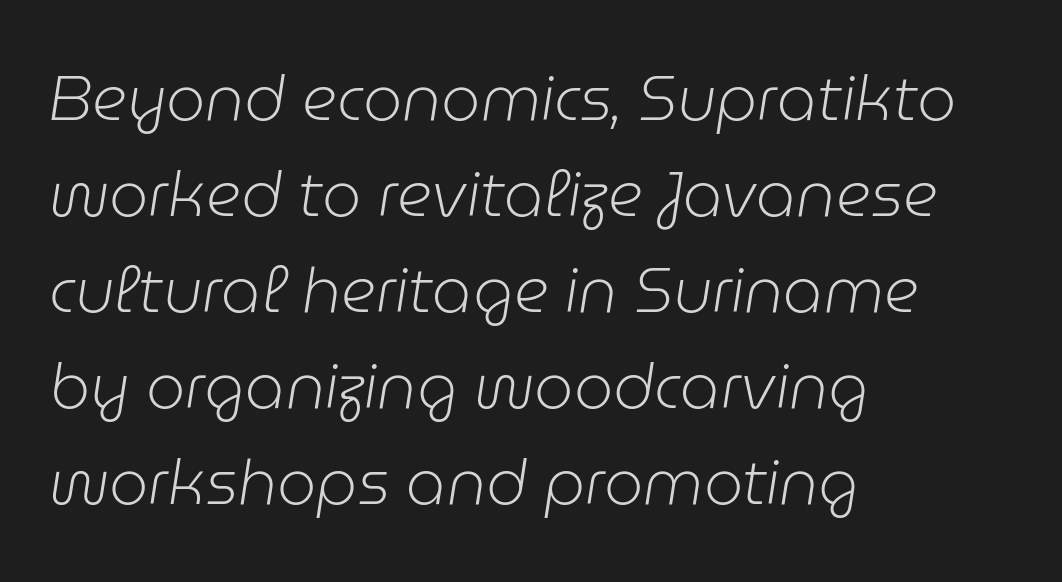
The image shows 62 px light type, italic (leaning right); set left-aligned, normal line spacing (1.55x), normal letter spacing, not underlined; low stroke contrast and a medium x-height.
